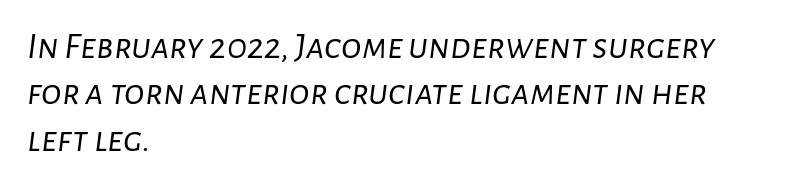
The image shows 38 px light type, italic (leaning right); set left-aligned, line spacing 1.22x, normal letter spacing, not underlined; low stroke contrast and a medium x-height.
